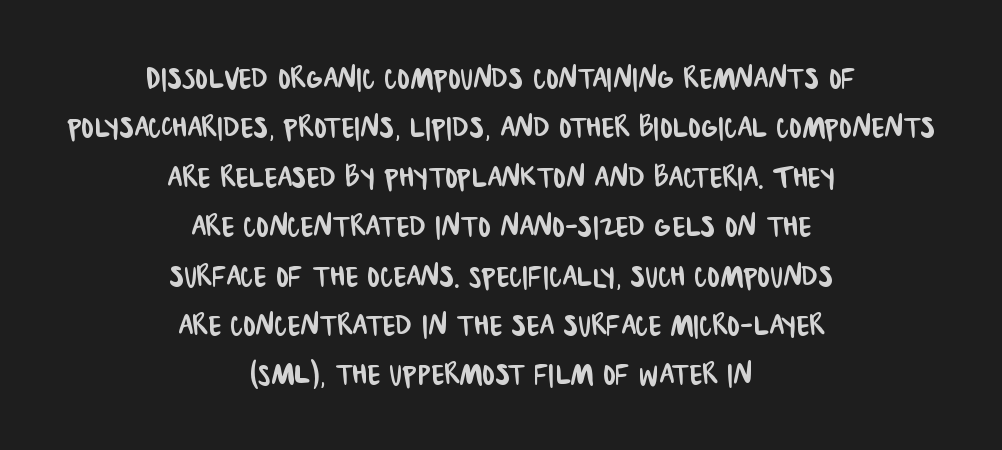
{"serif": "no", "width": "condensed", "stroke_contrast": "low", "x_height": "large", "monospaced": "no", "underline": "no", "align": "center", "line_spacing": "normal", "line_spacing_ratio": 1.3, "letter_spacing": "normal", "letter_spacing_em": 0.0, "glyph_px": 38}
